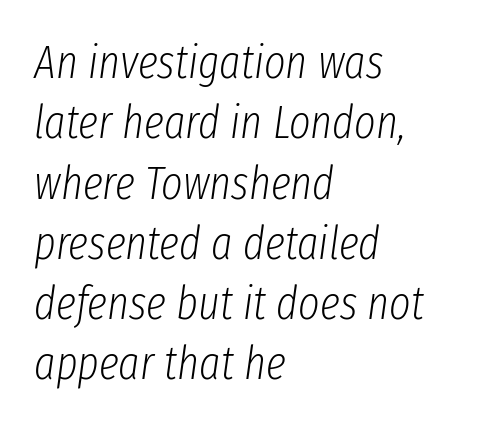
{"italic": "yes", "lean": "right", "slant_degrees": 8, "bold": "no", "weight": "light", "width": "condensed", "stroke_contrast": "low", "x_height": "medium", "monospaced": "no", "underline": "no", "align": "left", "line_spacing": "normal", "line_spacing_ratio": 1.31, "letter_spacing": "normal", "letter_spacing_em": 0.0, "glyph_px": 46}
